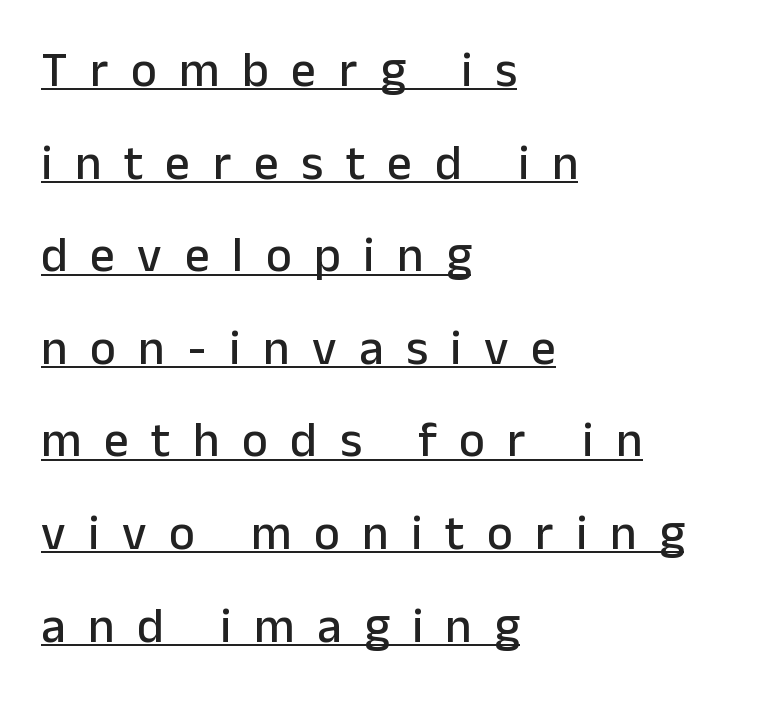
{"serif": "no", "italic": "no", "width": "normal", "stroke_contrast": "low", "x_height": "medium", "monospaced": "no", "underline": "yes", "align": "left", "line_spacing_ratio": 1.89, "letter_spacing": "wide", "letter_spacing_em": 0.46, "glyph_px": 49}
